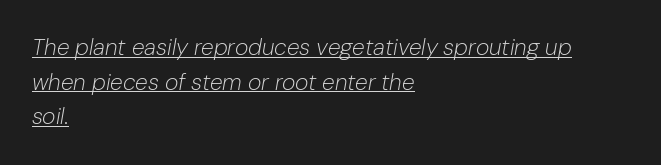
Regarding leading, the lines here are spaced in the standard way. Stem width sits at or under what a default text font uses. Honestly, the letter spacing is just normal — you wouldn't notice it. Visually the block forms a straight wall on the left and a jagged coastline on the right. Emphasis is given by a line drawn under the lettering.
